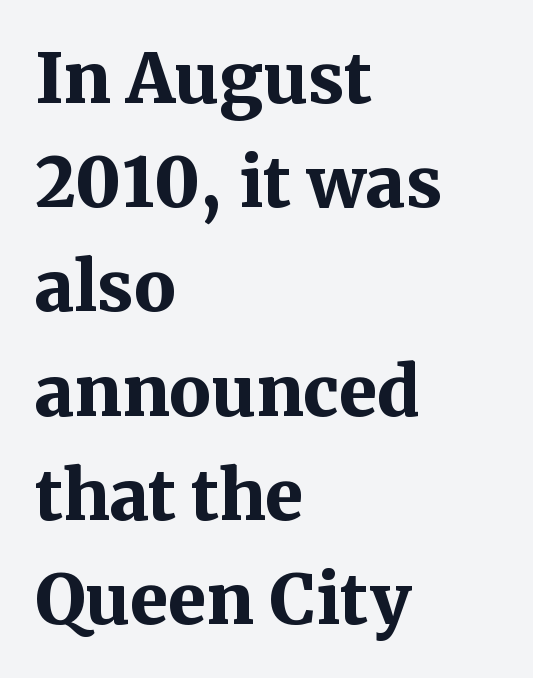
Check where the strokes stop: tiny serifs finish them off. The typography opts for an upright posture over an oblique one. You could not count columns in this text — the font is proportionally spaced. This rendering uses left alignment, leaving the right contour irregular. A typesetter would call this zero additional tracking. Rows of type keep a routine distance in the vertical direction.
